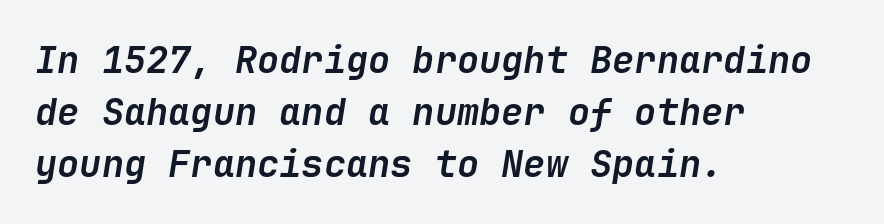
Q: Is the text bold? A: Yes.
Q: Is the text italic (slanted)? A: Yes, it leans right by about 9 degrees.
Q: Is the text underlined? A: No.
Q: How is the paragraph aligned? A: Left-aligned.
Q: Is the spacing between letters normal or unusually wide? A: Normal.
Q: Is the spacing between lines tight, normal or loose? A: Normal.
Q: Width (condensed, normal, or wide)? A: Normal.
Q: Stroke contrast? A: Low.
Q: x-height? A: Medium.
